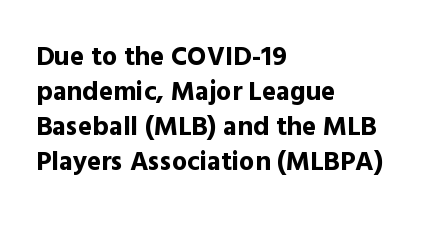
The image shows 27 px bold type, upright; set left-aligned, normal line spacing (1.3x), normal letter spacing, not underlined.
